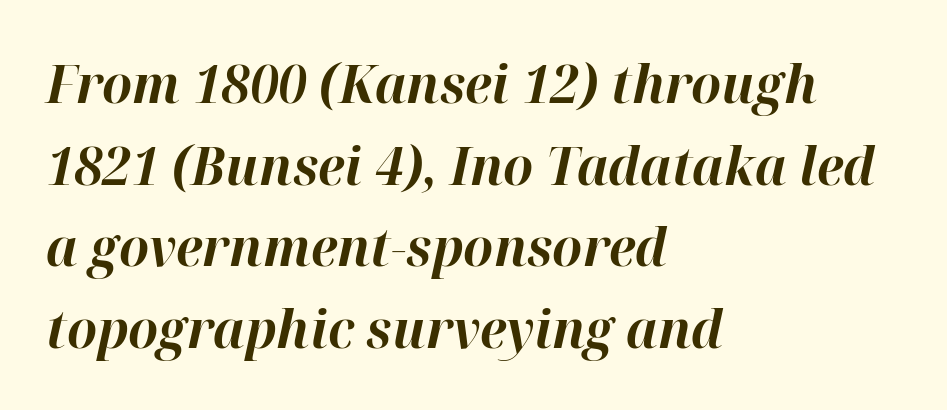
{"italic": "yes", "lean": "right", "slant_degrees": 12, "bold": "yes", "weight": "bold", "width": "normal", "stroke_contrast": "high", "x_height": "medium", "monospaced": "no", "underline": "no", "align": "left", "line_spacing": "normal", "line_spacing_ratio": 1.54, "letter_spacing": "normal", "letter_spacing_em": 0.0, "glyph_px": 53}
